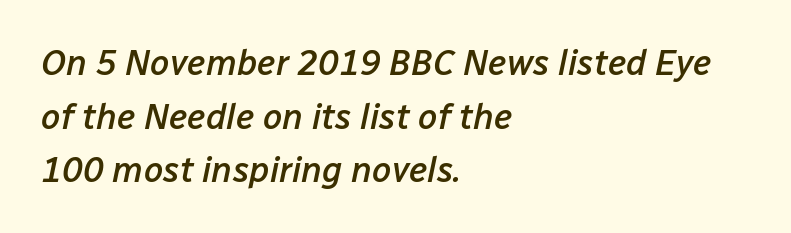
{"italic": "yes", "lean": "right", "slant_degrees": 12, "bold": "semi", "weight": "semibold", "width": "normal", "stroke_contrast": "low", "x_height": "medium", "monospaced": "no", "underline": "no", "align": "left", "line_spacing": "normal", "line_spacing_ratio": 1.53, "letter_spacing": "normal", "letter_spacing_em": 0.0, "glyph_px": 35}
